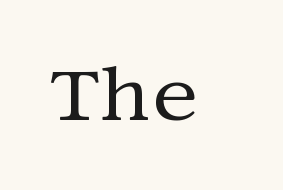
{"serif": "yes", "italic": "no", "bold": "no", "weight": "regular", "width": "normal", "stroke_contrast": "medium", "x_height": "large", "underline": "no", "letter_spacing": "normal", "letter_spacing_em": 0.0, "glyph_px": 78}
